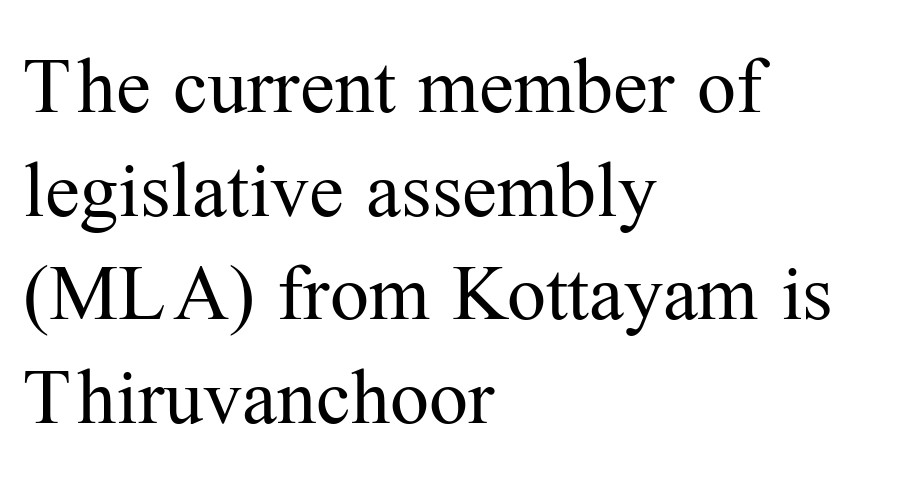
Q: Is the text bold? A: No.
Q: Is the text italic (slanted)? A: No, it is upright.
Q: Is the typeface a serif or a sans-serif typeface? A: Serif.
Q: Is the text underlined? A: No.
Q: How is the paragraph aligned? A: Left-aligned.
Q: Is the spacing between letters normal or unusually wide? A: Normal.
Q: Is the spacing between lines tight, normal or loose? A: Normal.
Q: Width (condensed, normal, or wide)? A: Normal.
Q: Stroke contrast? A: Medium.
Q: x-height? A: Medium.
Q: Monospaced? A: No.
